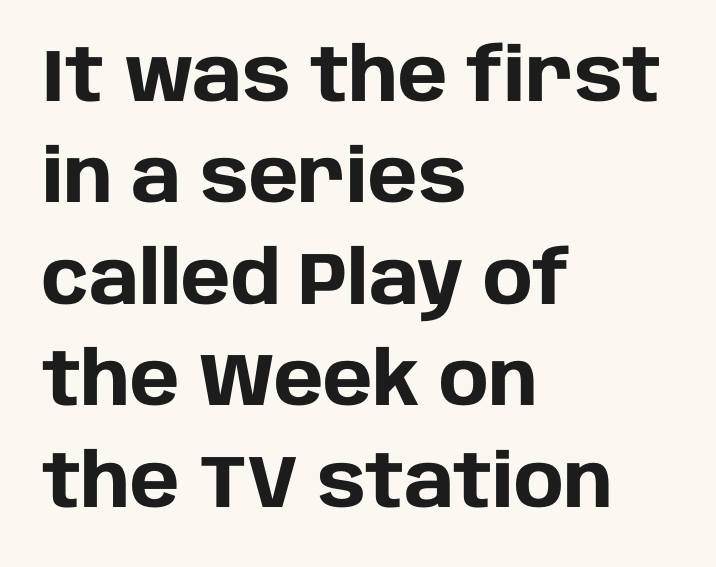
{"serif": "no", "italic": "no", "bold": "yes", "weight": "heavy", "width": "normal", "stroke_contrast": "low", "x_height": "large", "monospaced": "no", "underline": "no", "align": "left", "line_spacing": "normal", "line_spacing_ratio": 1.37, "letter_spacing": "normal", "letter_spacing_em": 0.0, "glyph_px": 74}
